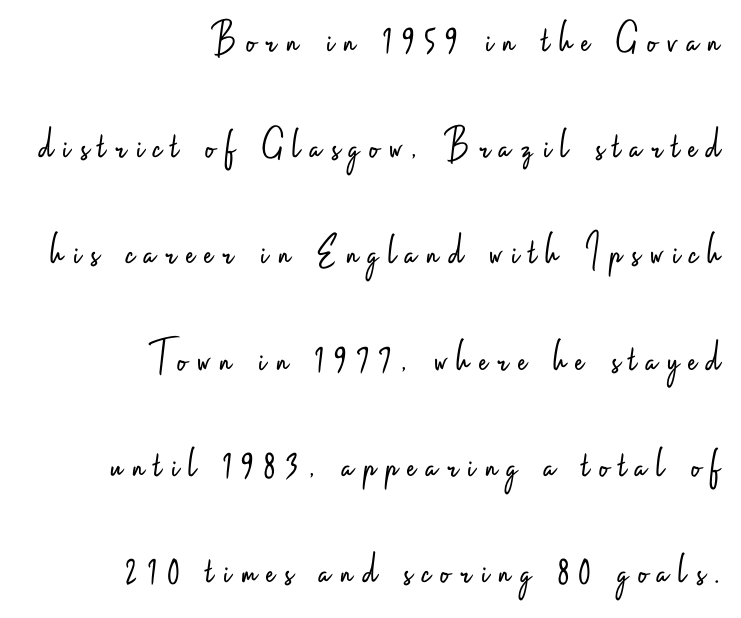
Each stroke keeps to a modest, everyday thickness or less. Descender tails drop into unmarked territory. The rendering uses natural spacing where letterforms have individual widths. Unlike a traditional serif, this face leaves its strokes unadorned.
